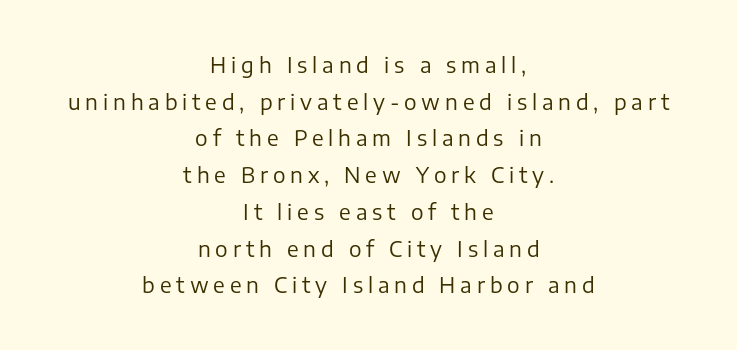
{"italic": "no", "bold": "no", "underline": "no", "align": "center", "line_spacing_ratio": 1.75, "letter_spacing": "wide", "letter_spacing_em": 0.23, "glyph_px": 21}
